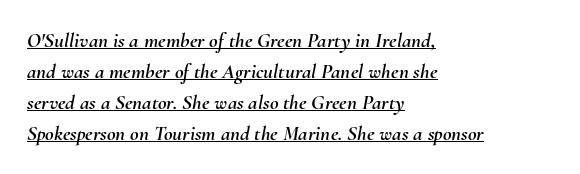
{"italic": "yes", "lean": "right", "slant_degrees": 10, "underline": "yes", "align": "left", "line_spacing": "normal", "line_spacing_ratio": 1.47, "letter_spacing": "normal", "letter_spacing_em": 0.0, "glyph_px": 21}
